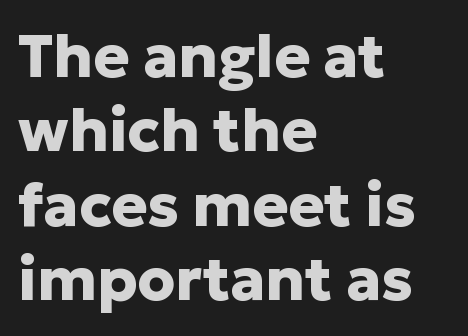
The image shows 60 px heavy sans-serif type, upright; set left-aligned, line spacing 1.24x, normal letter spacing, not underlined; low stroke contrast and a medium x-height.
